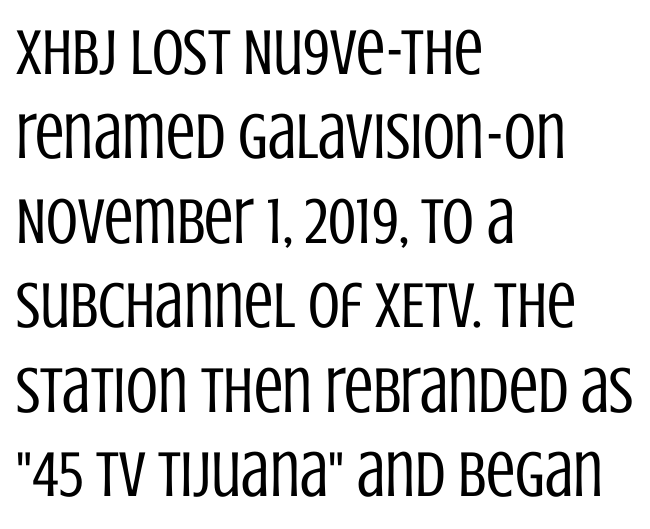
The space directly below the letters is spotless. Short note: letters normally spaced. No feet cap the strokes, marking this as sans-serif type. Italic? Not at all — the glyphs are vertical. This sample has the flowing, uneven cadence of proportional lettering.
